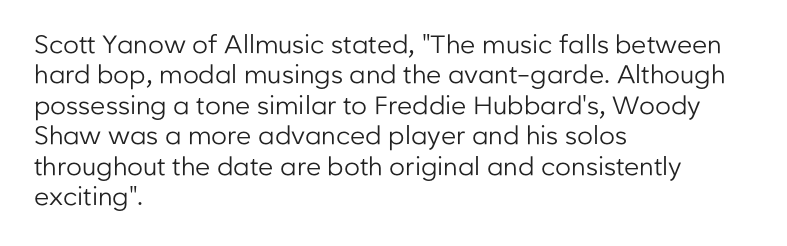
Nope, not italic — everything's standing straight. Only glyphs here, with clear space below each row. Leftover space on each line is placed entirely after the last word. The gaps between neighbouring characters are ordinary and unremarkable. A light-to-regular cut is what we see here.
